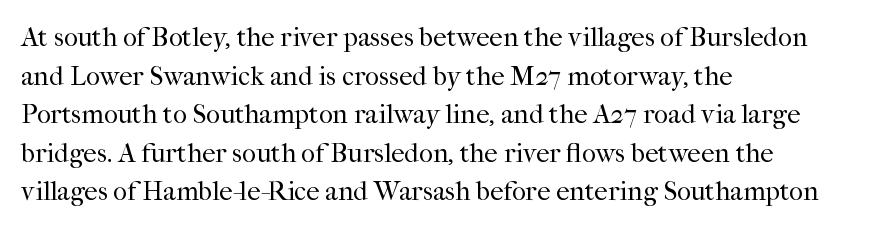
{"italic": "no", "bold": "no", "underline": "no", "align": "left", "line_spacing": "normal", "line_spacing_ratio": 1.43, "letter_spacing": "normal", "letter_spacing_em": 0.0, "glyph_px": 27}
